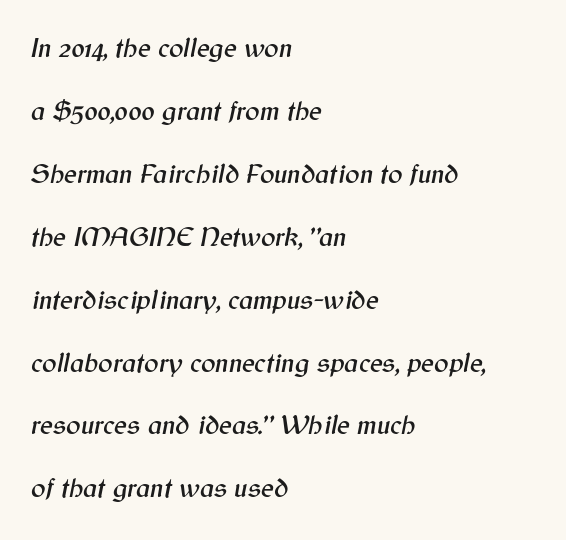
The image shows 27 px text type, italic (leaning right); set left-aligned, loose line spacing (2.33x), normal letter spacing, not underlined.
